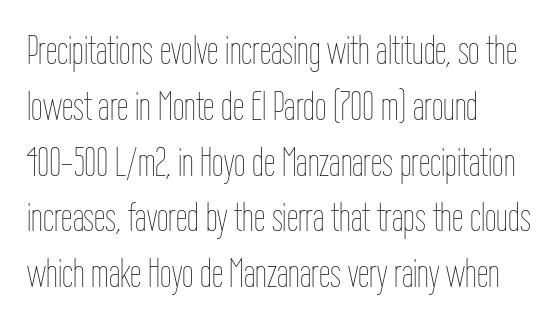
Q: Is the text bold? A: No.
Q: Is the text italic (slanted)? A: No, it is upright.
Q: Is the text underlined? A: No.
Q: How is the paragraph aligned? A: Left-aligned.
Q: Is the spacing between letters normal or unusually wide? A: Normal.
Q: Is the spacing between lines tight, normal or loose? A: Normal.
Q: Width (condensed, normal, or wide)? A: Condensed.
Q: Stroke contrast? A: Low.
Q: x-height? A: Medium.
Q: Monospaced? A: No.
